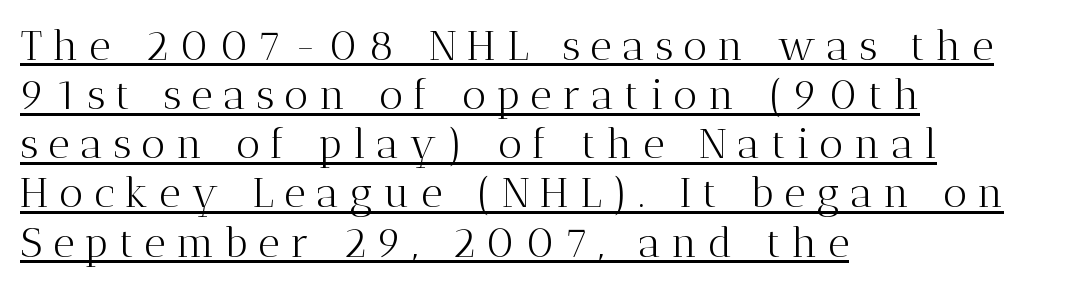
The image shows 42 px light serif type, upright; set left-aligned, line spacing 1.17x, unusually wide letter spacing (+0.25 em), underlined; medium stroke contrast and a medium x-height.
